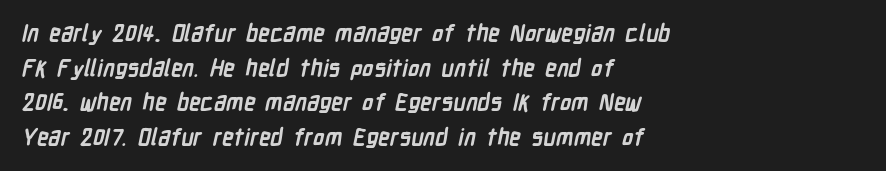
The image shows 23 px bold type; set left-aligned, normal line spacing (1.51x), normal letter spacing, not underlined.
